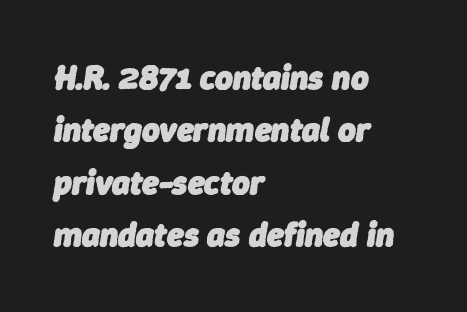
Evenly set lines give the paragraph a standard silhouette. No extra tracking has been applied to these lines. All the whitespace from short lines collects on the right. Quick note: underline off.
